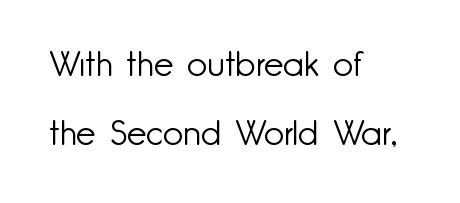
{"serif": "no", "italic": "no", "bold": "no", "weight": "light", "width": "normal", "stroke_contrast": "low", "x_height": "small", "monospaced": "no", "underline": "no", "align": "left", "line_spacing": "loose", "line_spacing_ratio": 1.96, "letter_spacing": "normal", "letter_spacing_em": 0.0, "glyph_px": 35}
